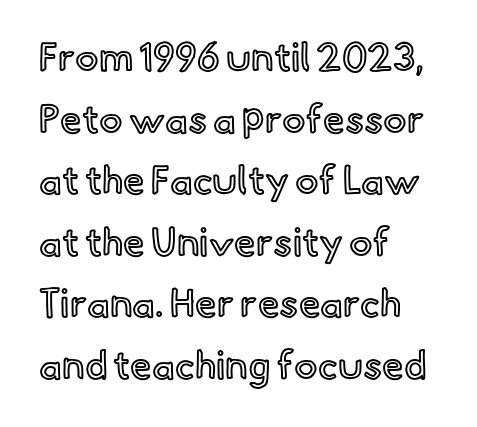
{"italic": "no", "width": "normal", "x_height": "small", "monospaced": "no", "underline": "no", "align": "left", "line_spacing": "normal", "line_spacing_ratio": 1.58, "letter_spacing": "normal", "letter_spacing_em": 0.0, "glyph_px": 39}
